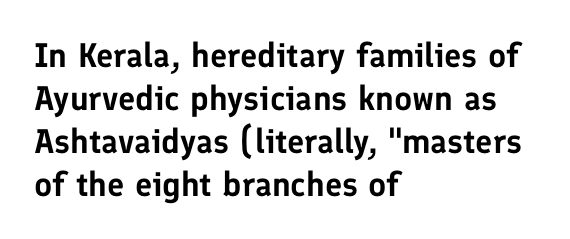
{"serif": "no", "italic": "no", "width": "normal", "stroke_contrast": "low", "x_height": "medium", "monospaced": "no", "underline": "no", "align": "left", "line_spacing": "normal", "line_spacing_ratio": 1.26, "letter_spacing": "normal", "letter_spacing_em": 0.0, "glyph_px": 34}
